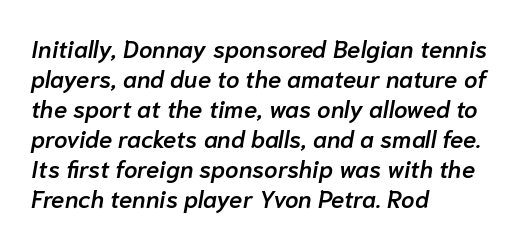
{"italic": "yes", "lean": "right", "slant_degrees": 10, "bold": "semi", "underline": "no", "align": "left", "line_spacing": "normal", "line_spacing_ratio": 1.25, "letter_spacing": "normal", "letter_spacing_em": 0.0, "glyph_px": 24}
